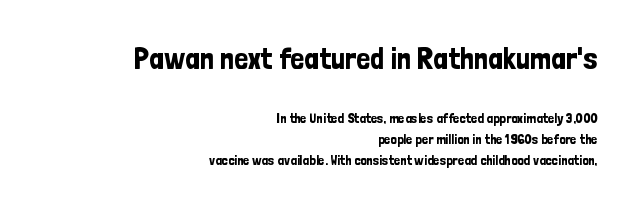
{"serif": "no", "italic": "no", "width": "condensed", "stroke_contrast": "low", "x_height": "medium", "monospaced": "no", "underline": "no", "align": "right", "line_spacing": "normal", "line_spacing_ratio": 1.47, "letter_spacing": "normal", "letter_spacing_em": 0.0, "larger_block": "first", "size_ratio": 2.21, "glyph_px": 31}
